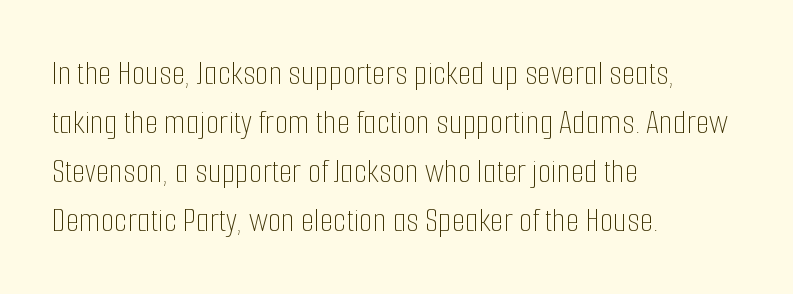
Q: Is the text bold? A: No.
Q: Is the text italic (slanted)? A: No, it is upright.
Q: Is the text underlined? A: No.
Q: How is the paragraph aligned? A: Left-aligned.
Q: Is the spacing between letters normal or unusually wide? A: Normal.
Q: Is the spacing between lines tight, normal or loose? A: Normal.
Q: Width (condensed, normal, or wide)? A: Condensed.
Q: Stroke contrast? A: Low.
Q: x-height? A: Medium.
Q: Monospaced? A: No.
